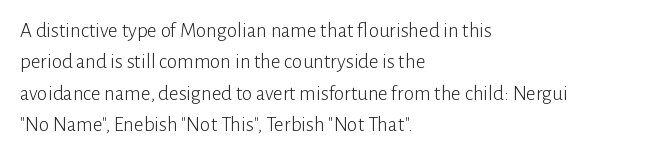
The image shows 21 px text type, upright; set left-aligned, normal line spacing (1.5x), normal letter spacing, not underlined.
